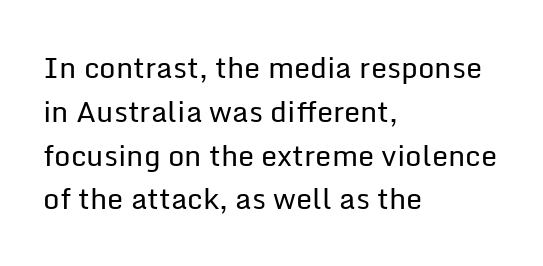
{"serif": "no", "italic": "no", "bold": "no", "weight": "regular", "width": "normal", "stroke_contrast": "low", "x_height": "medium", "monospaced": "no", "underline": "no", "align": "left", "line_spacing": "normal", "line_spacing_ratio": 1.51, "letter_spacing": "normal", "letter_spacing_em": 0.0, "glyph_px": 29}
